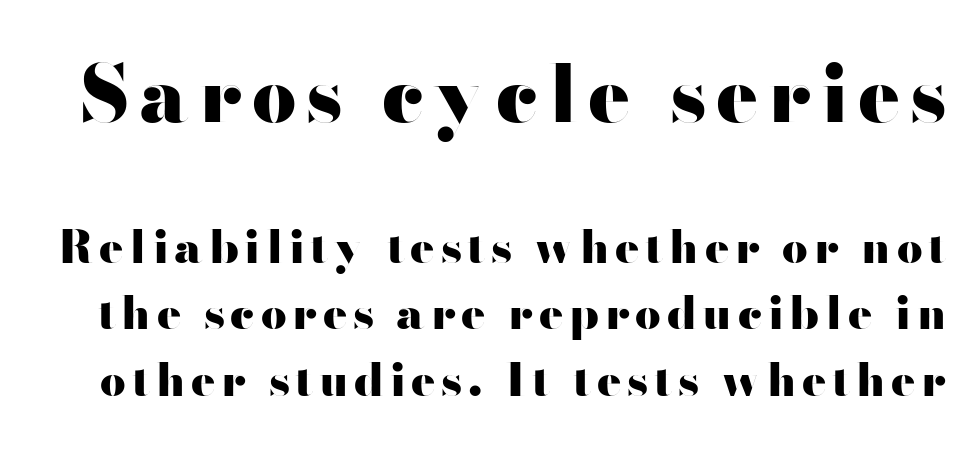
{"italic": "no", "bold": "yes", "weight": "heavy", "width": "wide", "stroke_contrast": "high", "x_height": "small", "monospaced": "no", "underline": "no", "line_spacing": "normal", "line_spacing_ratio": 1.48, "larger_block": "first", "size_ratio": 1.73, "glyph_px": 78}
